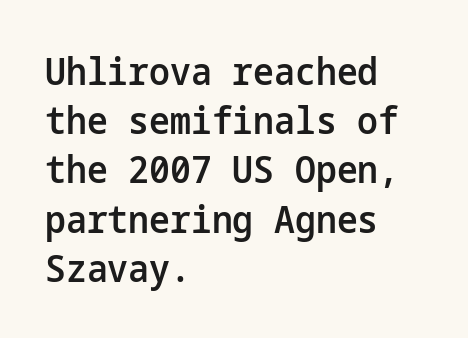
Typesetter's note: demi weight, one step under bold. All the whitespace from short lines collects on the right. How are the letters spaced? Ordinarily, with no added tracking. It's the straight-up-and-down kind of type.
